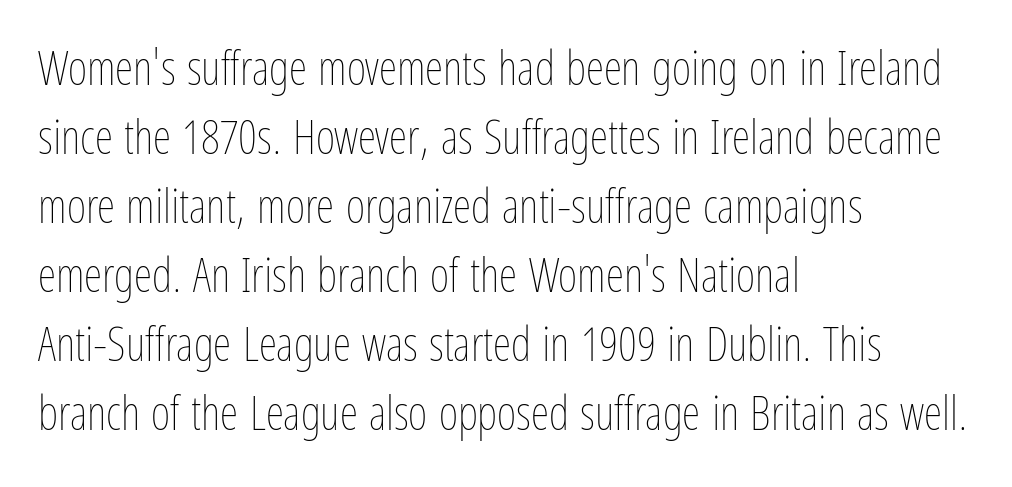
{"italic": "no", "bold": "no", "weight": "thin", "width": "condensed", "stroke_contrast": "low", "x_height": "medium", "monospaced": "no", "underline": "no", "align": "left", "line_spacing": "normal", "line_spacing_ratio": 1.47, "letter_spacing": "normal", "letter_spacing_em": 0.0, "glyph_px": 47}
